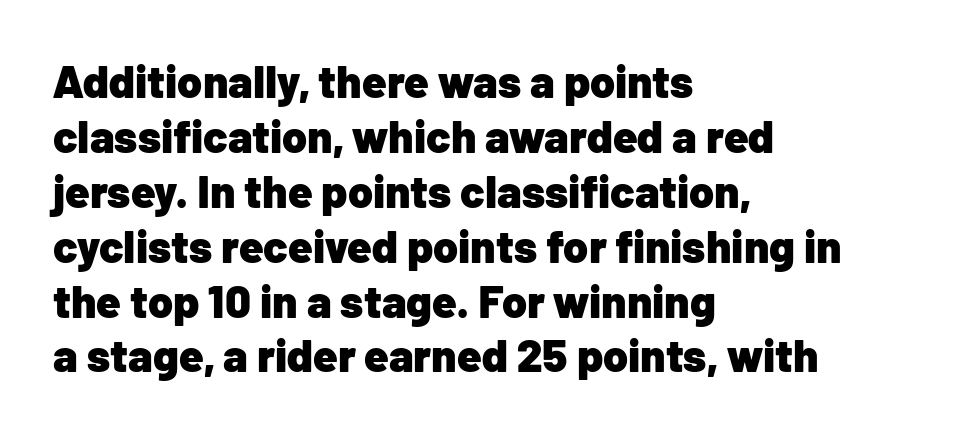
Style check: upright. What stands out about the letter spacing? Nothing — it is the standard amount. The strokes are fattened all the way to bold. This rendering employs a face without finishing strokes, i.e., a sans-serif. This sample has the flowing, uneven cadence of proportional lettering. Leftover space on each line is placed entirely after the last word.
